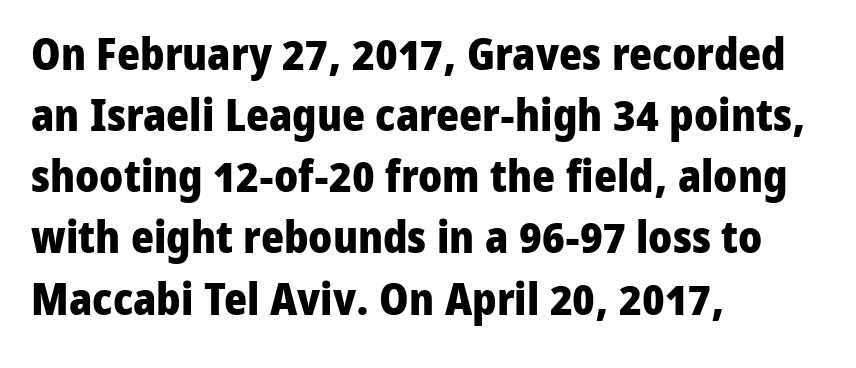
{"serif": "no", "italic": "no", "bold": "yes", "weight": "heavy", "width": "normal", "stroke_contrast": "low", "x_height": "medium", "monospaced": "no", "underline": "no", "align": "left", "line_spacing": "normal", "line_spacing_ratio": 1.39, "letter_spacing": "normal", "letter_spacing_em": 0.0, "glyph_px": 44}
